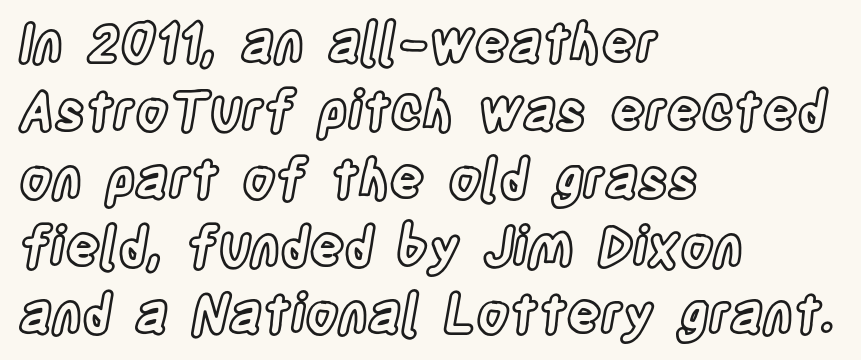
{"width": "condensed", "x_height": "large", "monospaced": "no", "underline": "no", "align": "left", "line_spacing": "normal", "line_spacing_ratio": 1.28, "letter_spacing": "normal", "letter_spacing_em": 0.0, "glyph_px": 53}
